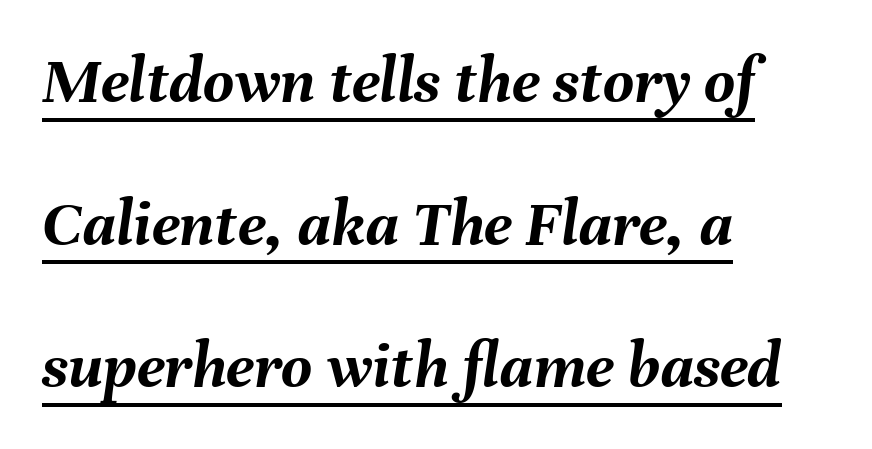
{"italic": "yes", "lean": "right", "slant_degrees": 8, "bold": "yes", "weight": "semibold", "width": "normal", "stroke_contrast": "medium", "x_height": "medium", "monospaced": "no", "underline": "yes", "align": "left", "line_spacing": "loose", "line_spacing_ratio": 2.13, "letter_spacing": "normal", "letter_spacing_em": 0.0, "glyph_px": 67}
